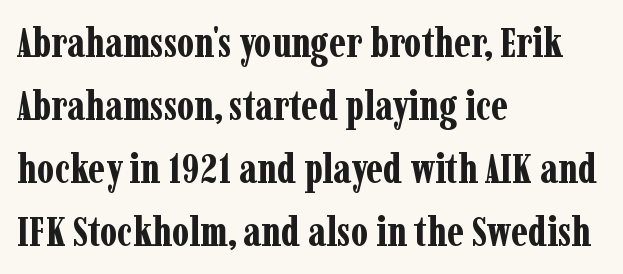
Q: Is the text bold? A: Yes.
Q: Is the text italic (slanted)? A: No, it is upright.
Q: Is the typeface a serif or a sans-serif typeface? A: Serif.
Q: Is the text underlined? A: No.
Q: How is the paragraph aligned? A: Left-aligned.
Q: Is the spacing between letters normal or unusually wide? A: Normal.
Q: Is the spacing between lines tight, normal or loose? A: Normal.
Q: Width (condensed, normal, or wide)? A: Condensed.
Q: Stroke contrast? A: Low.
Q: x-height? A: Medium.
Q: Monospaced? A: No.
